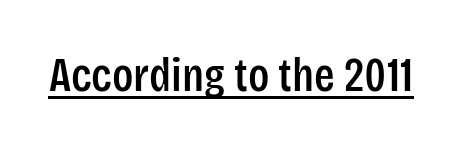
Serif or sans? Sans — the stroke terminals are bare. Quick note: not italic, upright. Do the characters align in a grid? No, the font is proportional. Each word holds together tightly as a unit, with standard inter-letter gaps. A baseline rule has been typeset under these characters.
